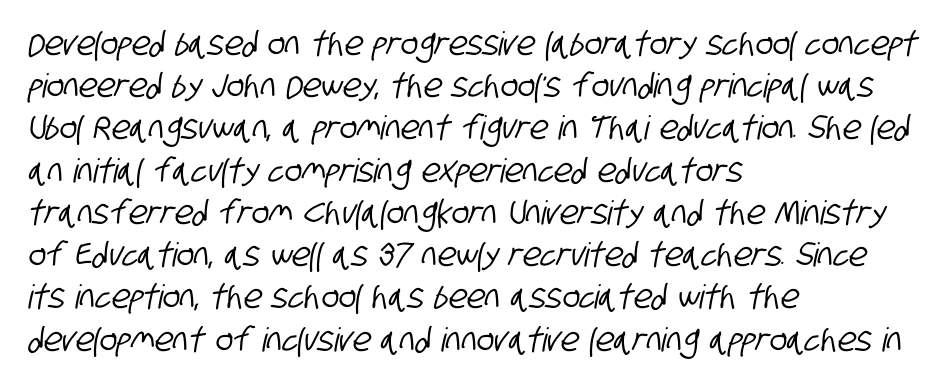
{"serif": "no", "width": "condensed", "stroke_contrast": "low", "x_height": "large", "monospaced": "no", "underline": "no", "align": "left", "line_spacing": "normal", "line_spacing_ratio": 1.28, "letter_spacing": "normal", "letter_spacing_em": 0.0, "glyph_px": 33}
